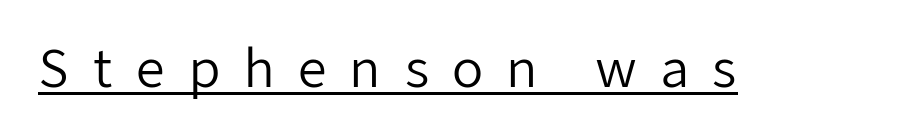
The type family on display is of the sans-serif kind. Short note: letters widely spaced. The specimen reads as upright at a glance. A baseline rule has been typeset under these characters.
